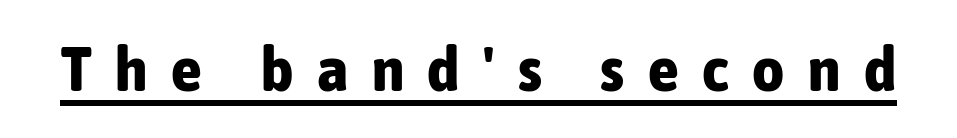
{"serif": "no", "italic": "no", "bold": "yes", "weight": "bold", "width": "condensed", "stroke_contrast": "low", "x_height": "medium", "monospaced": "no", "underline": "yes", "letter_spacing": "wide", "letter_spacing_em": 0.38, "glyph_px": 62}
